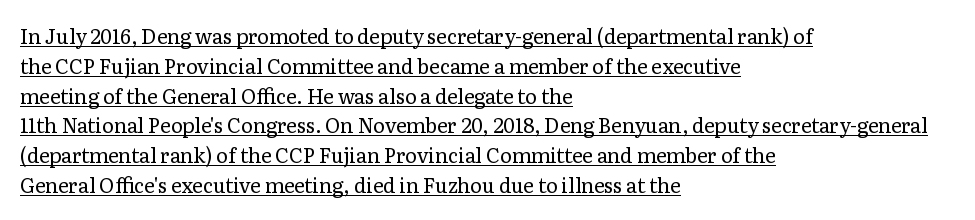
{"italic": "no", "bold": "no", "underline": "yes", "align": "left", "line_spacing": "normal", "line_spacing_ratio": 1.49, "letter_spacing": "normal", "letter_spacing_em": 0.0, "glyph_px": 20}
